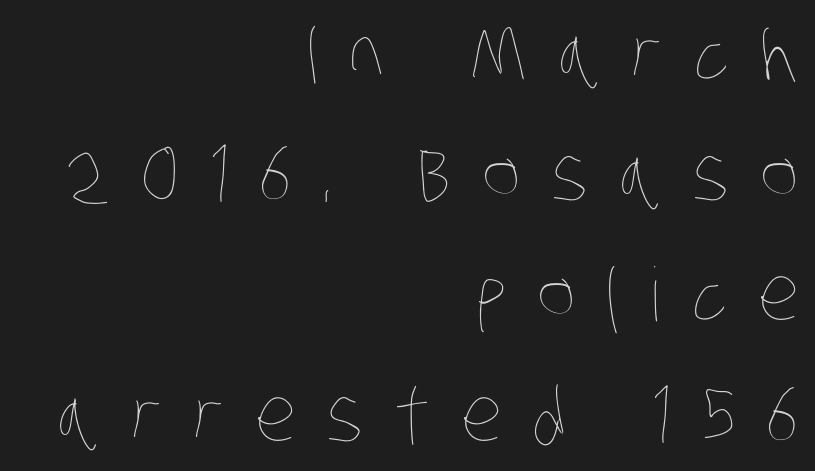
Q: Is the text bold? A: No.
Q: Is the text underlined? A: No.
Q: How is the paragraph aligned? A: Right-aligned.
Q: Is the spacing between letters normal or unusually wide? A: Unusually wide.
Q: Is the spacing between lines tight, normal or loose? A: Normal.
Q: Width (condensed, normal, or wide)? A: Condensed.
Q: Stroke contrast? A: Low.
Q: x-height? A: Large.
Q: Monospaced? A: No.
